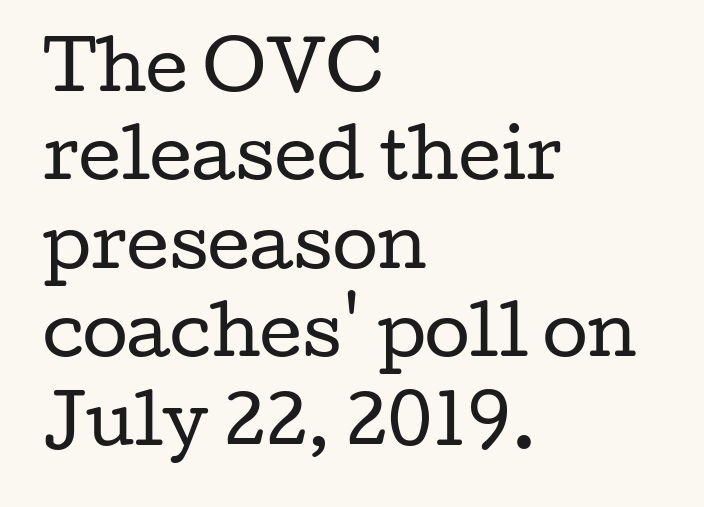
Q: Is the text bold? A: No.
Q: Is the text italic (slanted)? A: No, it is upright.
Q: Is the typeface a serif or a sans-serif typeface? A: Serif.
Q: Is the text underlined? A: No.
Q: How is the paragraph aligned? A: Left-aligned.
Q: Is the spacing between letters normal or unusually wide? A: Normal.
Q: Is the spacing between lines tight, normal or loose? A: Normal.
Q: Width (condensed, normal, or wide)? A: Wide.
Q: Stroke contrast? A: Low.
Q: x-height? A: Medium.
Q: Monospaced? A: No.
